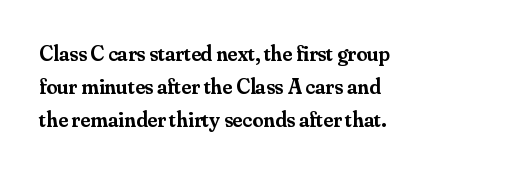
The image shows 22 px text type, upright; set left-aligned, normal line spacing (1.5x), normal letter spacing, not underlined.
